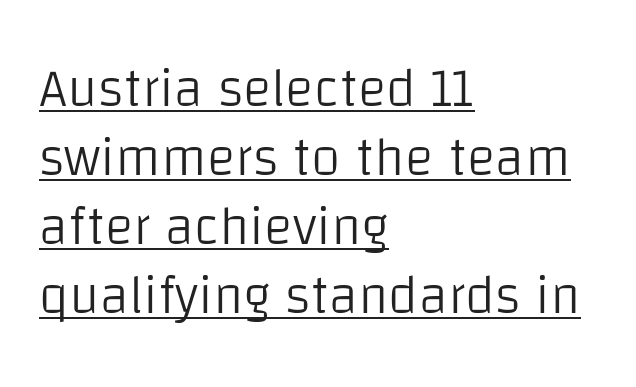
{"serif": "no", "italic": "no", "bold": "no", "weight": "light", "width": "normal", "stroke_contrast": "low", "x_height": "large", "monospaced": "no", "underline": "yes", "align": "left", "line_spacing": "normal", "line_spacing_ratio": 1.28, "letter_spacing": "normal", "letter_spacing_em": 0.0, "glyph_px": 54}
